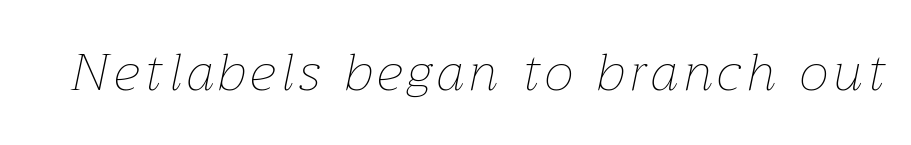
Q: Is the text bold? A: No.
Q: Is the text italic (slanted)? A: Yes, it leans right by about 12 degrees.
Q: Is the text underlined? A: No.
Q: Width (condensed, normal, or wide)? A: Normal.
Q: Stroke contrast? A: Low.
Q: x-height? A: Medium.
Q: Monospaced? A: No.
